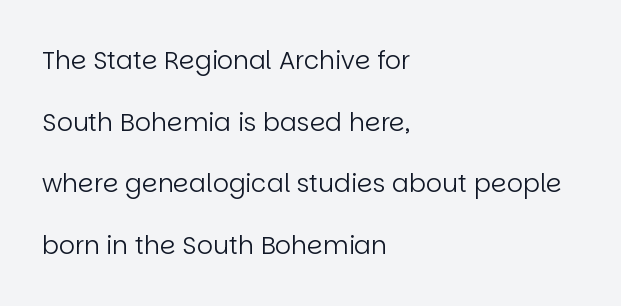
All the whitespace from short lines collects on the right. Clear beneath every line of the passage. The letters stand straight up with perfectly vertical stems. Tracking value appears to be zero — textbook default spacing.
